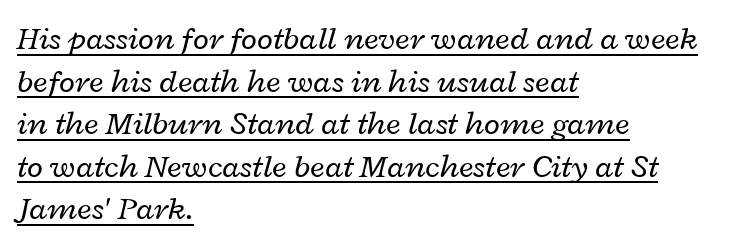
The image shows 33 px regular-weight, wide type, italic (leaning right); set left-aligned, normal line spacing (1.29x), normal letter spacing, underlined; low stroke contrast and a medium x-height.
